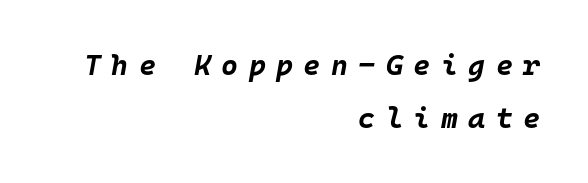
The image shows 29 px bold type, italic (leaning right), monospaced; set right-aligned, line spacing 1.82x, unusually wide letter spacing (+0.36 em), not underlined; low stroke contrast and a large x-height.
